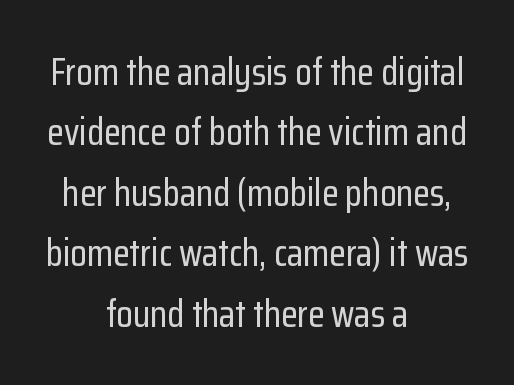
Q: Is the text italic (slanted)? A: No, it is upright.
Q: Is the typeface a serif or a sans-serif typeface? A: Sans-serif.
Q: Is the text underlined? A: No.
Q: How is the paragraph aligned? A: Centered.
Q: Is the spacing between letters normal or unusually wide? A: Normal.
Q: Is the spacing between lines tight, normal or loose? A: Normal.
Q: Width (condensed, normal, or wide)? A: Condensed.
Q: Stroke contrast? A: Low.
Q: x-height? A: Medium.
Q: Monospaced? A: No.
